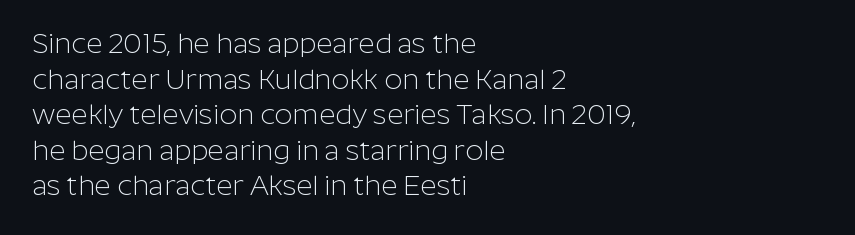
The horizontal fit of the characters is conventional and even. Left-aligned paragraph, ragged on the right. No word sits above an underline. Note the varied advance widths — an 'i' is clearly narrower than an 'm'.
